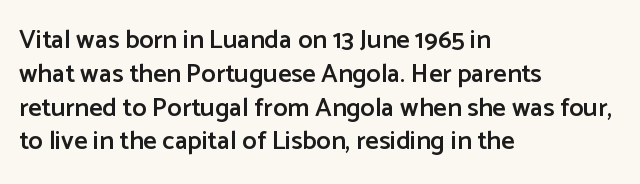
{"italic": "no", "bold": "semi", "underline": "no", "align": "left", "line_spacing": "normal", "line_spacing_ratio": 1.3, "letter_spacing": "normal", "letter_spacing_em": 0.0, "glyph_px": 26}
